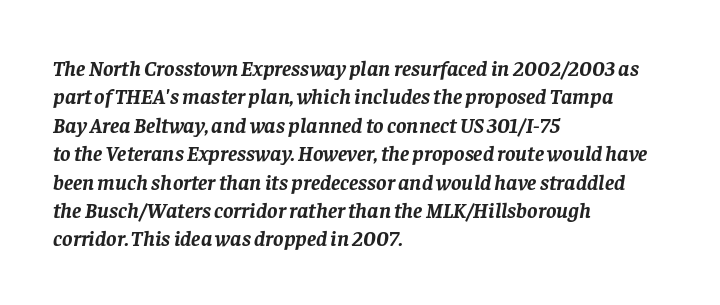
The image shows 22 px bold type, italic (leaning right); set left-aligned, normal line spacing (1.29x), normal letter spacing, not underlined.
